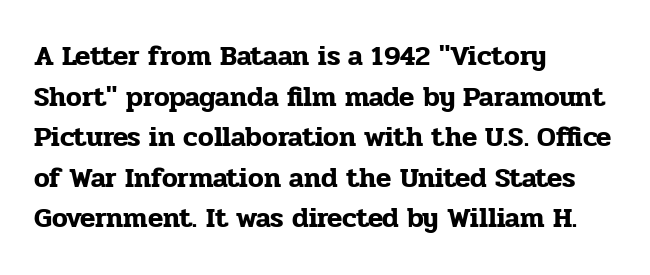
Q: Is the text italic (slanted)? A: No, it is upright.
Q: Is the typeface a serif or a sans-serif typeface? A: Serif.
Q: Is the text underlined? A: No.
Q: How is the paragraph aligned? A: Left-aligned.
Q: Is the spacing between letters normal or unusually wide? A: Normal.
Q: Is the spacing between lines tight, normal or loose? A: Normal.
Q: Width (condensed, normal, or wide)? A: Normal.
Q: Stroke contrast? A: Low.
Q: x-height? A: Medium.
Q: Monospaced? A: No.
